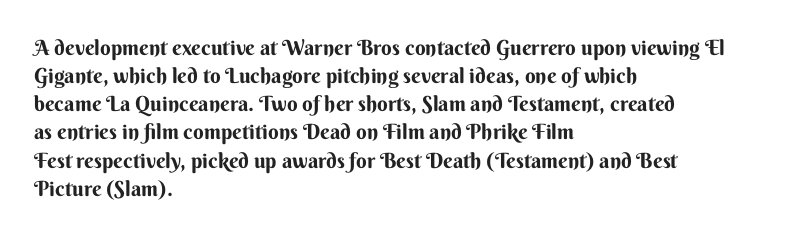
The image shows 21 px bold type, upright; set left-aligned, normal line spacing (1.34x), normal letter spacing, not underlined.
